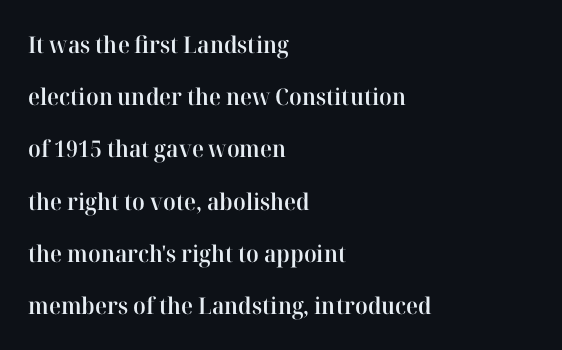
Q: Is the text bold? A: Semi-bold.
Q: Is the text italic (slanted)? A: No, it is upright.
Q: Is the text underlined? A: No.
Q: How is the paragraph aligned? A: Left-aligned.
Q: Is the spacing between letters normal or unusually wide? A: Normal.
Q: Is the spacing between lines tight, normal or loose? A: Loose.
